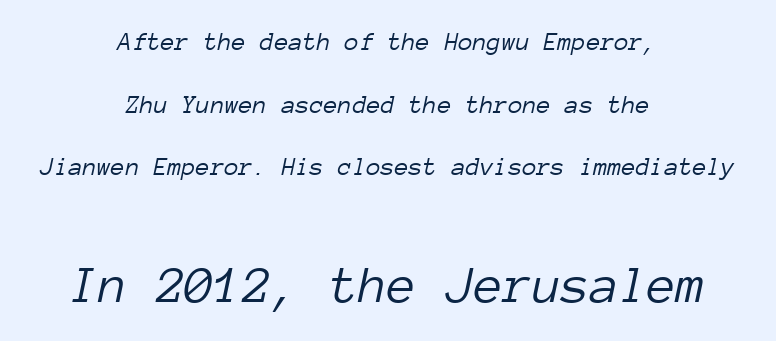
The designer dialed line spacing up above the default. The axis of the letterforms is tilted away from vertical. The rendering uses typewriter-style spacing with identical character cells. Honestly, there is no underline to notice here at all. In terms of letterspacing, this is plain default setting. The composition opens small and finishes big.
